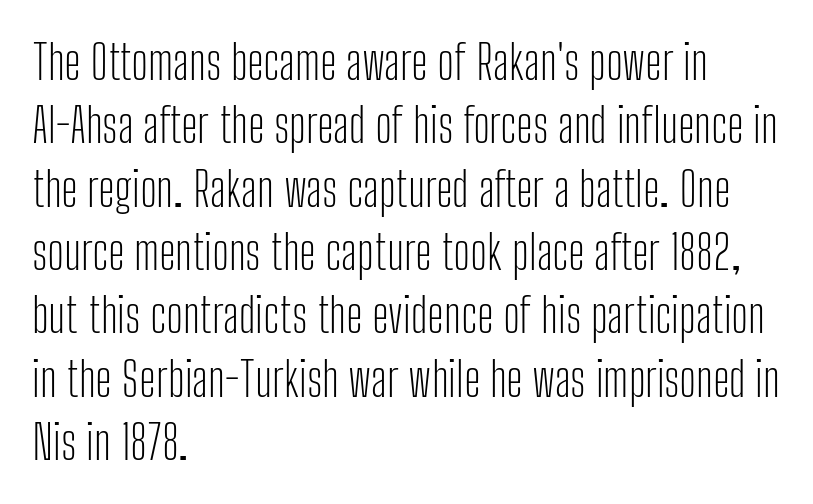
Is the letter spacing exaggerated? No — it looks like the ordinary default. Note the varied advance widths — an 'i' is clearly narrower than an 'm'. The rendering anchors every line to the left-hand side. This rendering features lettering with no underline. This sample uses a sans-serif face. Is this a heavy cut? Hardly; it is regular or lighter.
